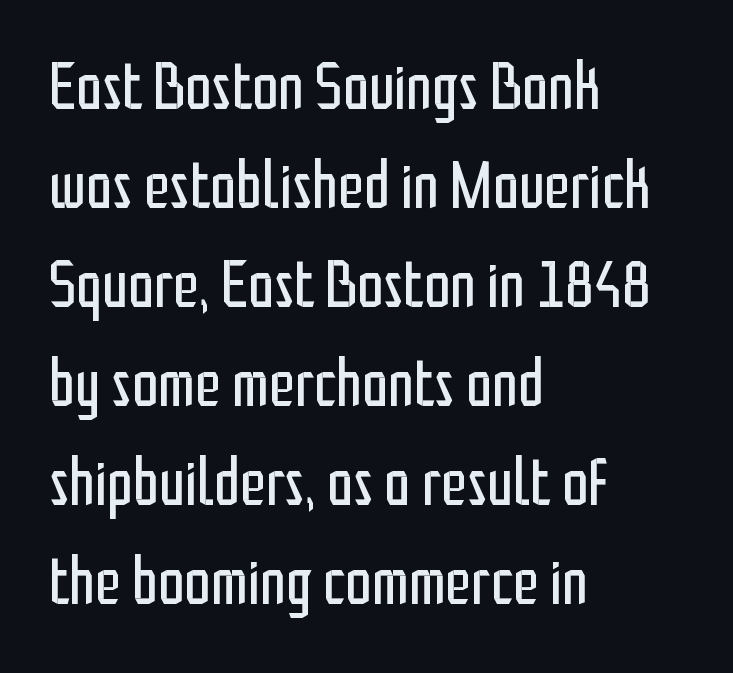
The image shows 66 px regular-weight, condensed sans-serif type, upright; set left-aligned, normal line spacing (1.5x), normal letter spacing, not underlined; low stroke contrast and a medium x-height.
